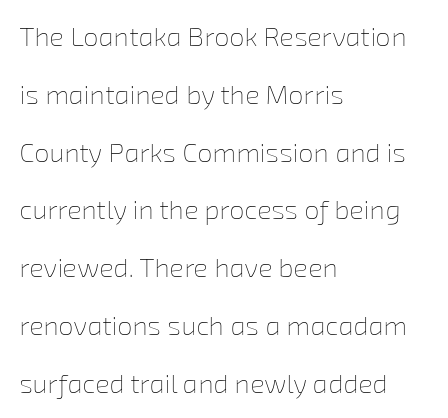
Q: Is the text bold? A: No.
Q: Is the text underlined? A: No.
Q: How is the paragraph aligned? A: Left-aligned.
Q: Is the spacing between letters normal or unusually wide? A: Normal.
Q: Is the spacing between lines tight, normal or loose? A: Loose.
